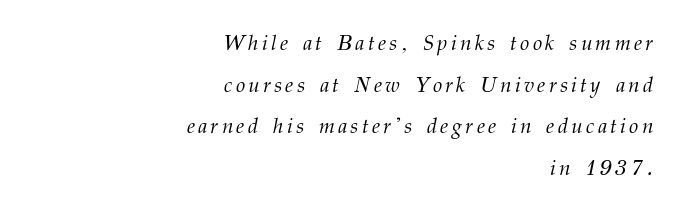
{"italic": "yes", "lean": "right", "slant_degrees": 12, "bold": "no", "underline": "no", "align": "right", "line_spacing": "loose", "line_spacing_ratio": 1.98, "glyph_px": 21}
